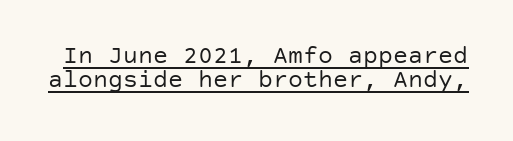
{"italic": "no", "bold": "no", "underline": "yes", "line_spacing": "tight", "line_spacing_ratio": 0.97, "letter_spacing": "normal", "letter_spacing_em": 0.0, "glyph_px": 25}
